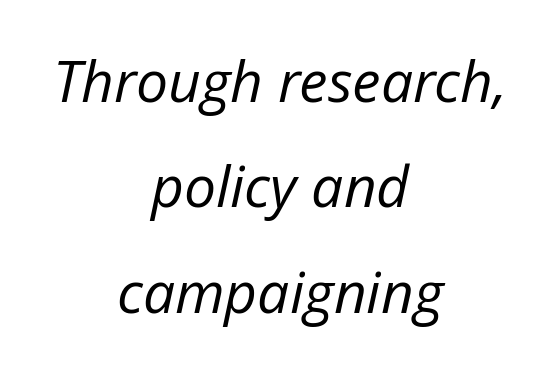
{"italic": "yes", "lean": "right", "slant_degrees": 12, "bold": "no", "weight": "regular", "width": "normal", "stroke_contrast": "low", "x_height": "medium", "monospaced": "no", "underline": "no", "align": "center", "line_spacing_ratio": 1.85, "letter_spacing": "normal", "letter_spacing_em": 0.0, "glyph_px": 57}
